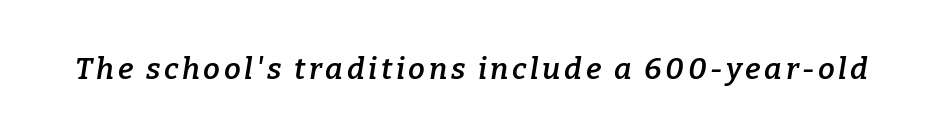
Q: Is the text bold? A: Semi-bold.
Q: Is the text italic (slanted)? A: Yes, it leans right by about 9 degrees.
Q: Is the typeface a serif or a sans-serif typeface? A: Serif.
Q: Is the text underlined? A: No.
Q: Width (condensed, normal, or wide)? A: Normal.
Q: Stroke contrast? A: Low.
Q: x-height? A: Medium.
Q: Monospaced? A: No.
